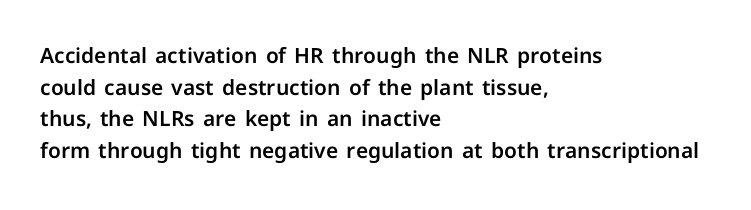
{"italic": "no", "underline": "no", "align": "left", "line_spacing": "normal", "line_spacing_ratio": 1.51, "letter_spacing": "normal", "letter_spacing_em": 0.0, "glyph_px": 21}
